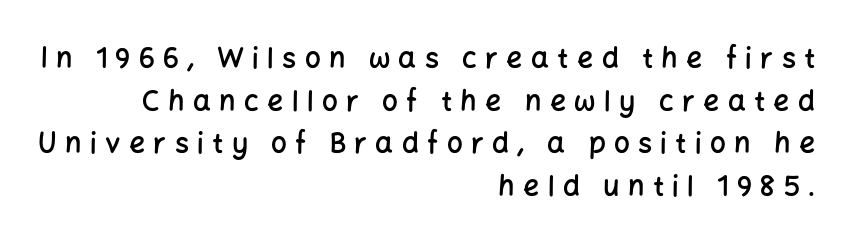
Rows of type keep a routine distance in the vertical direction. Each glyph is drawn with semibold strokes, heavier than normal yet not fully bold. Proportional: the letters do not fall into vertical columns. The glyphs are unaccompanied by any horizontal stroke below them. Note: no serifs on the glyphs. In CSS terms this would be text-align: right.
